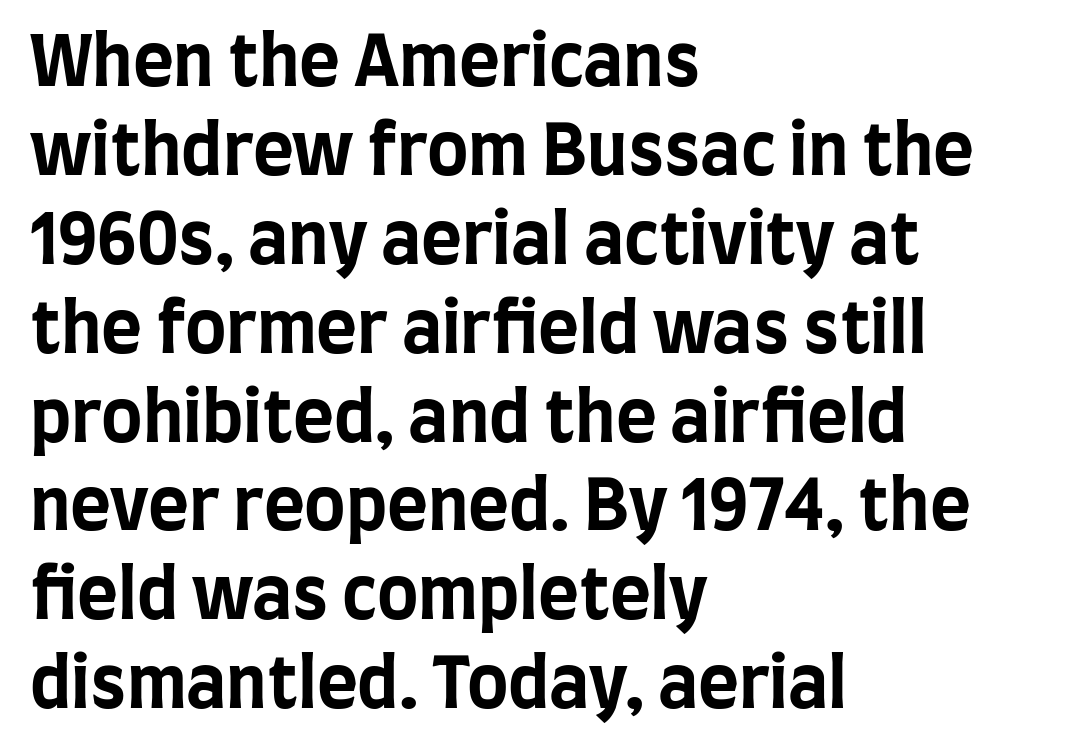
The image shows 70 px bold, condensed sans-serif type, upright; set left-aligned, normal line spacing (1.27x), normal letter spacing, not underlined; low stroke contrast and a large x-height.
